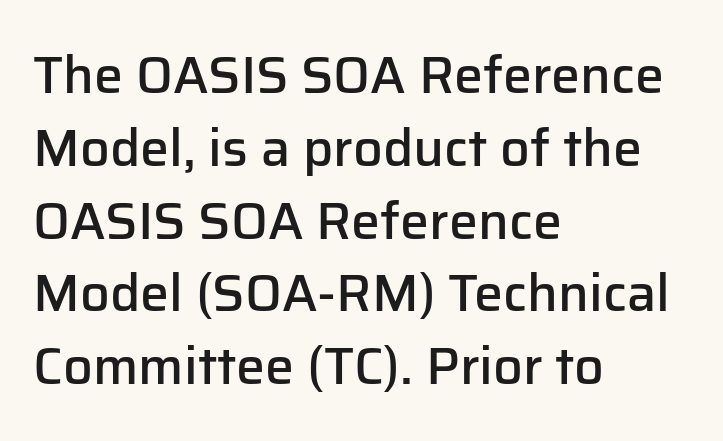
{"serif": "no", "italic": "no", "bold": "semi", "weight": "semibold", "width": "normal", "stroke_contrast": "low", "x_height": "medium", "monospaced": "no", "underline": "no", "align": "left", "line_spacing": "normal", "line_spacing_ratio": 1.4, "letter_spacing": "normal", "letter_spacing_em": 0.0, "glyph_px": 52}
